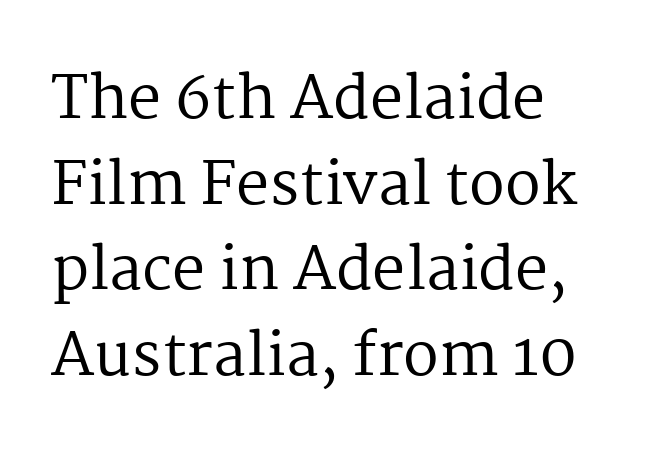
{"serif": "yes", "italic": "no", "bold": "no", "weight": "regular", "width": "normal", "stroke_contrast": "medium", "x_height": "medium", "monospaced": "no", "underline": "no", "align": "left", "line_spacing": "normal", "line_spacing_ratio": 1.45, "letter_spacing": "normal", "letter_spacing_em": 0.0, "glyph_px": 59}
